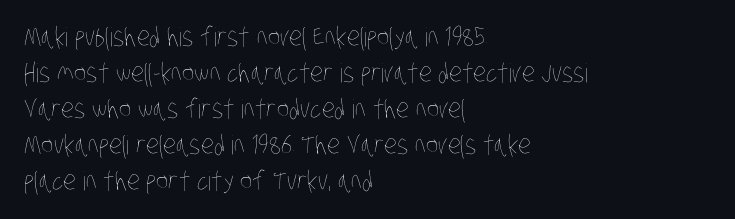
Vertical stems look standard width or narrower in stroke. Leading: standard. Each row of text sits above clean, open space. Does the copy run flush right? No — it runs flush left. Nobody touched the tracking dial on this one.
